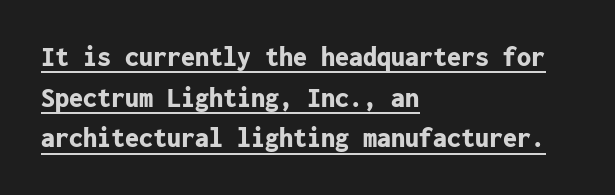
{"serif": "no", "italic": "no", "bold": "yes", "weight": "bold", "width": "normal", "stroke_contrast": "low", "x_height": "medium", "monospaced": "yes", "underline": "yes", "align": "left", "line_spacing": "normal", "line_spacing_ratio": 1.45, "letter_spacing": "normal", "letter_spacing_em": 0.0, "glyph_px": 28}
